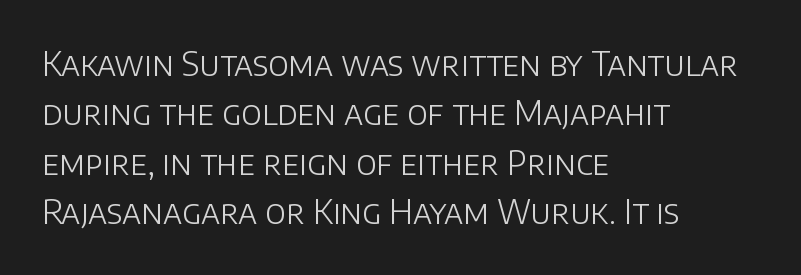
Q: Is the text bold? A: No.
Q: Is the text italic (slanted)? A: No, it is upright.
Q: Is the typeface a serif or a sans-serif typeface? A: Sans-serif.
Q: Is the text underlined? A: No.
Q: How is the paragraph aligned? A: Left-aligned.
Q: Is the spacing between letters normal or unusually wide? A: Normal.
Q: Is the spacing between lines tight, normal or loose? A: Normal.
Q: Width (condensed, normal, or wide)? A: Normal.
Q: Stroke contrast? A: Low.
Q: x-height? A: Large.
Q: Monospaced? A: No.
